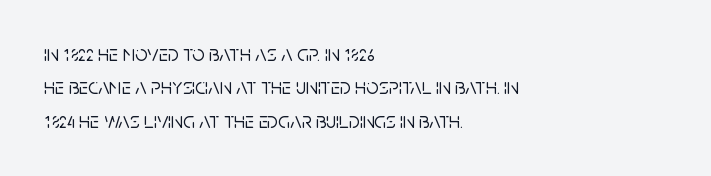
Q: Is the text italic (slanted)? A: No, it is upright.
Q: Is the text underlined? A: No.
Q: How is the paragraph aligned? A: Left-aligned.
Q: Is the spacing between letters normal or unusually wide? A: Normal.
Q: Is the spacing between lines tight, normal or loose? A: Normal.
